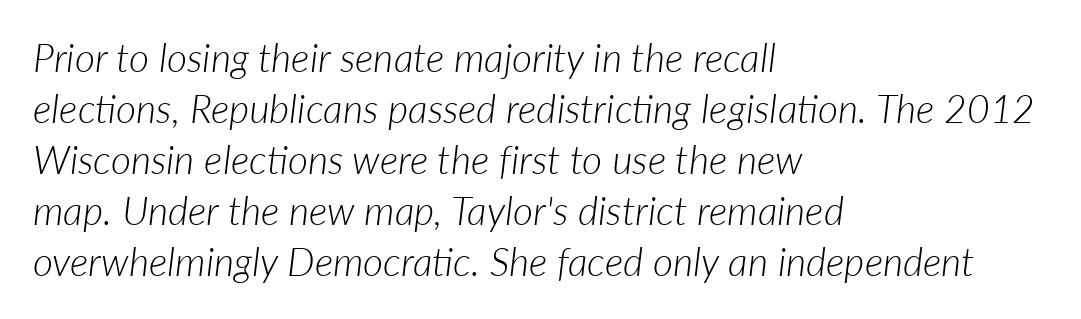
Q: Is the text bold? A: No.
Q: Is the text italic (slanted)? A: Yes, it leans right by about 7 degrees.
Q: Is the text underlined? A: No.
Q: How is the paragraph aligned? A: Left-aligned.
Q: Is the spacing between letters normal or unusually wide? A: Normal.
Q: Is the spacing between lines tight, normal or loose? A: Normal.
Q: Width (condensed, normal, or wide)? A: Normal.
Q: Stroke contrast? A: Low.
Q: x-height? A: Medium.
Q: Monospaced? A: No.
